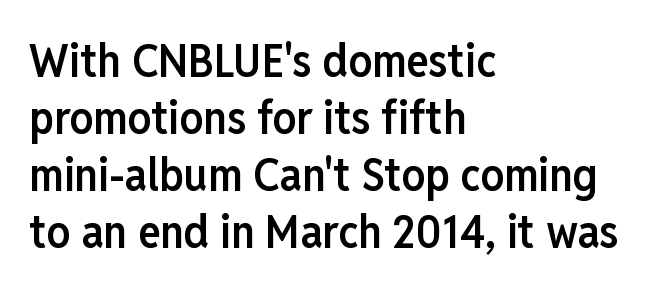
The letters advance in unequal steps, a hallmark of proportional type. The letters stand upright; this is a roman face. The rendering keeps characters at their native spacing. The passage shown is typeset with a sans-serif family.
